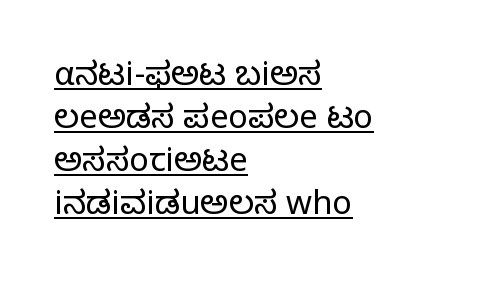
{"serif": "no", "italic": "no", "bold": "no", "weight": "light", "width": "normal", "stroke_contrast": "low", "x_height": "medium", "monospaced": "no", "underline": "yes", "align": "left", "line_spacing": "normal", "line_spacing_ratio": 1.3, "letter_spacing": "normal", "letter_spacing_em": 0.0, "glyph_px": 33}
